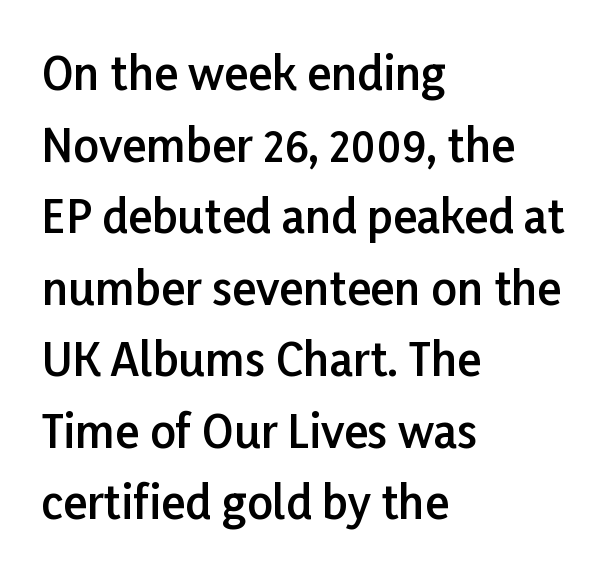
{"serif": "no", "italic": "no", "bold": "semi", "weight": "semibold", "width": "normal", "stroke_contrast": "low", "x_height": "medium", "monospaced": "no", "underline": "no", "align": "left", "line_spacing": "normal", "line_spacing_ratio": 1.59, "letter_spacing": "normal", "letter_spacing_em": 0.0, "glyph_px": 45}
